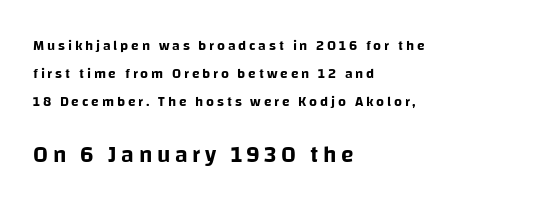
{"italic": "no", "underline": "no", "align": "left", "line_spacing": "loose", "line_spacing_ratio": 1.99, "letter_spacing": "wide", "letter_spacing_em": 0.2, "larger_block": "second", "size_ratio": 1.64, "glyph_px": 23}
